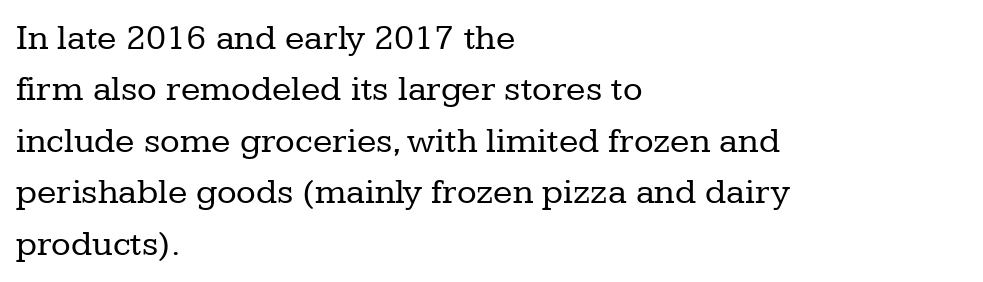
Underline: absent. Posture: vertical. The rag falls on the right side of this text block. Bold? No — there's no thickening of the strokes. The line-height multiplier appears to be the usual default.
